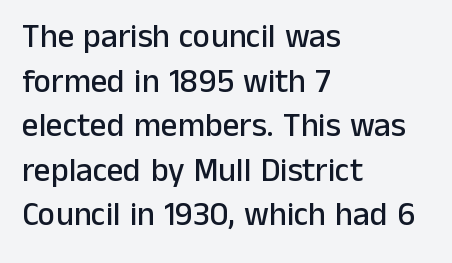
Q: Is the text italic (slanted)? A: No, it is upright.
Q: Is the typeface a serif or a sans-serif typeface? A: Sans-serif.
Q: Is the text underlined? A: No.
Q: How is the paragraph aligned? A: Left-aligned.
Q: Is the spacing between letters normal or unusually wide? A: Normal.
Q: Is the spacing between lines tight, normal or loose? A: Normal.
Q: Width (condensed, normal, or wide)? A: Normal.
Q: Stroke contrast? A: Low.
Q: x-height? A: Medium.
Q: Monospaced? A: No.
